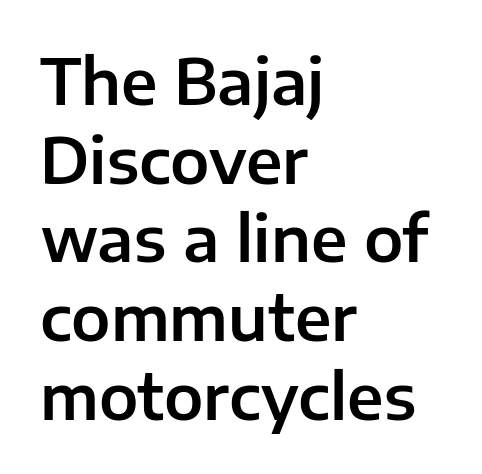
{"serif": "no", "italic": "no", "width": "normal", "stroke_contrast": "low", "x_height": "medium", "monospaced": "no", "underline": "no", "align": "left", "line_spacing": "normal", "line_spacing_ratio": 1.25, "letter_spacing": "normal", "letter_spacing_em": 0.0, "glyph_px": 63}
